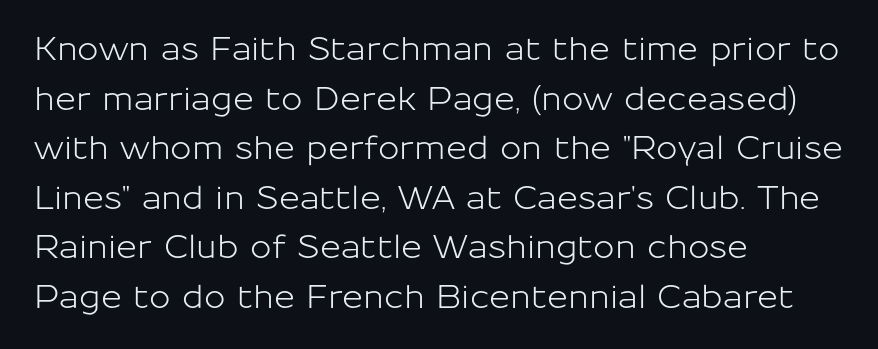
Normally led — the rows are evenly, conventionally spaced. The letters advance in unequal steps, a hallmark of proportional type. Honestly, the letter spacing is just normal — you wouldn't notice it. Short and long lines alike share a common starting point at left.
